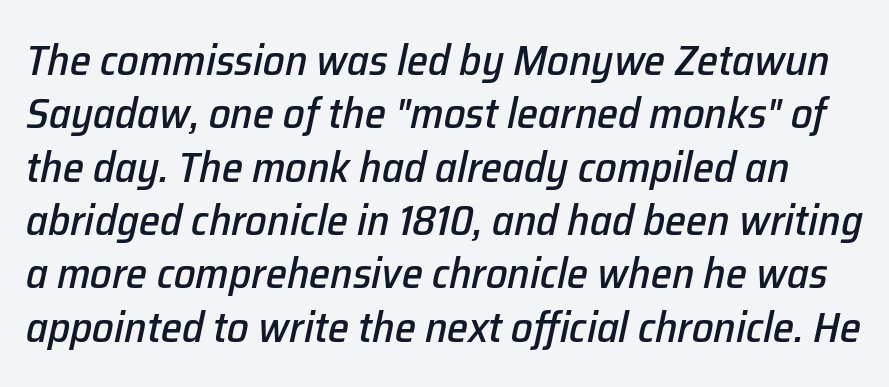
Q: Is the text italic (slanted)? A: Yes, it leans right by about 12 degrees.
Q: Is the text underlined? A: No.
Q: Is the spacing between letters normal or unusually wide? A: Normal.
Q: Width (condensed, normal, or wide)? A: Normal.
Q: Stroke contrast? A: Low.
Q: x-height? A: Medium.
Q: Monospaced? A: No.
